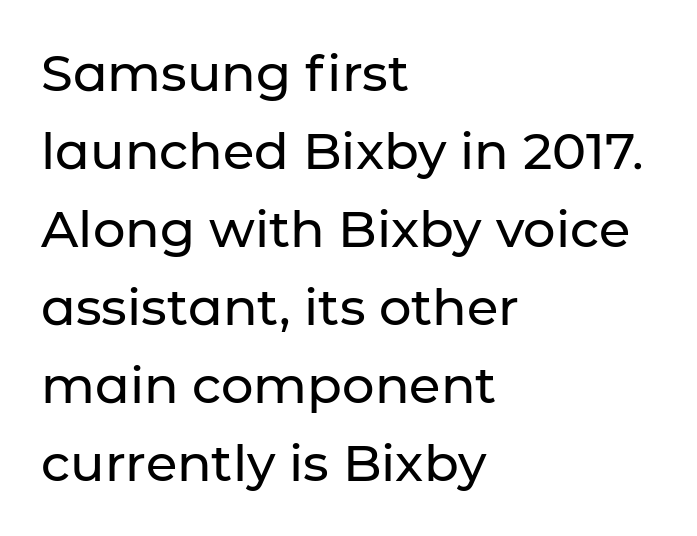
Q: Is the text italic (slanted)? A: No, it is upright.
Q: Is the typeface a serif or a sans-serif typeface? A: Sans-serif.
Q: Is the text underlined? A: No.
Q: How is the paragraph aligned? A: Left-aligned.
Q: Is the spacing between letters normal or unusually wide? A: Normal.
Q: Is the spacing between lines tight, normal or loose? A: Normal.
Q: Width (condensed, normal, or wide)? A: Normal.
Q: Stroke contrast? A: Low.
Q: x-height? A: Medium.
Q: Monospaced? A: No.
